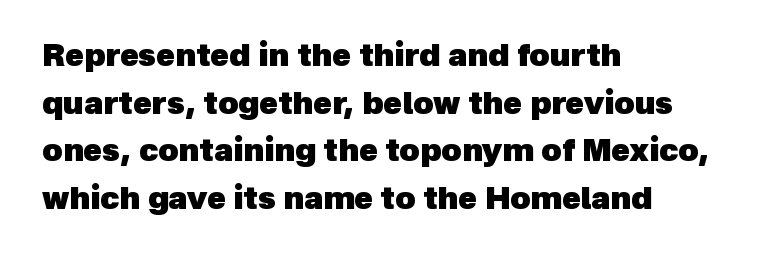
Note the varied advance widths — an 'i' is clearly narrower than an 'm'. Underlining? Definitely not there. Stroke terminals: plain, sans-serif. In terms of weight, the rendering is a true, heavy bold. The paragraph shown leans on its left margin. Is the letter spacing exaggerated? No — it looks like the ordinary default.
